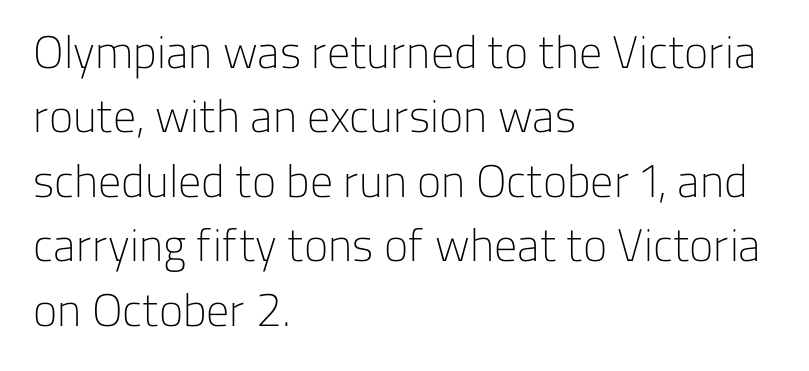
The image shows 46 px light sans-serif type, upright; set left-aligned, normal line spacing (1.4x), normal letter spacing, not underlined; low stroke contrast and a medium x-height.
